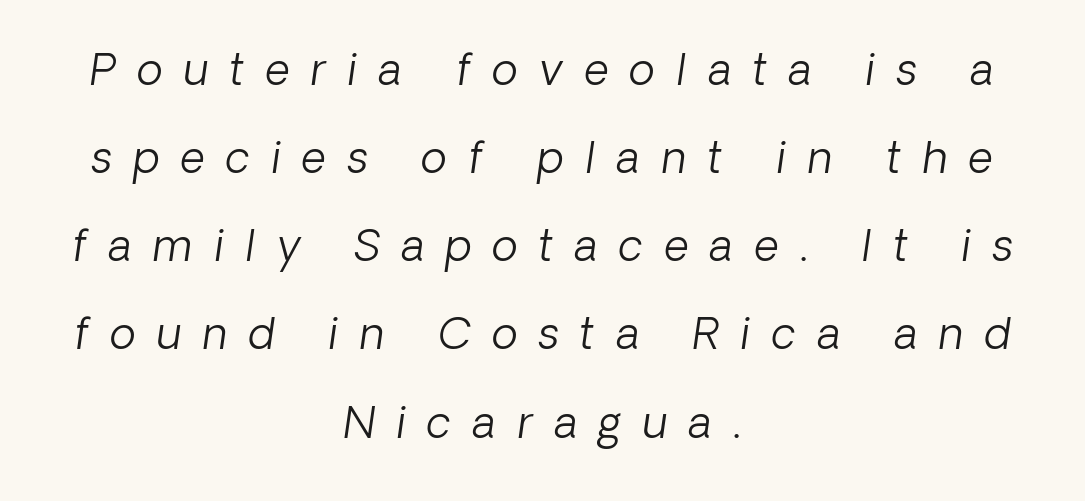
The image shows 43 px light type, italic (leaning right); set centered, loose line spacing (2.05x), unusually wide letter spacing (+0.5 em), not underlined; low stroke contrast and a medium x-height.
